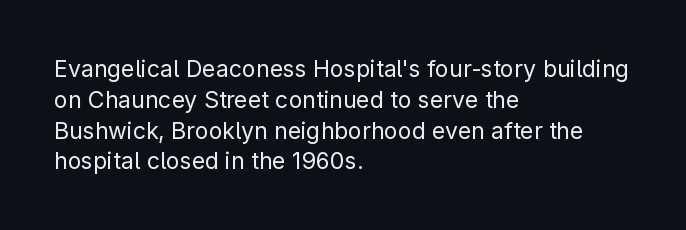
{"italic": "no", "bold": "no", "underline": "no", "align": "left", "line_spacing": "normal", "line_spacing_ratio": 1.34, "letter_spacing": "normal", "letter_spacing_em": 0.0, "glyph_px": 23}
